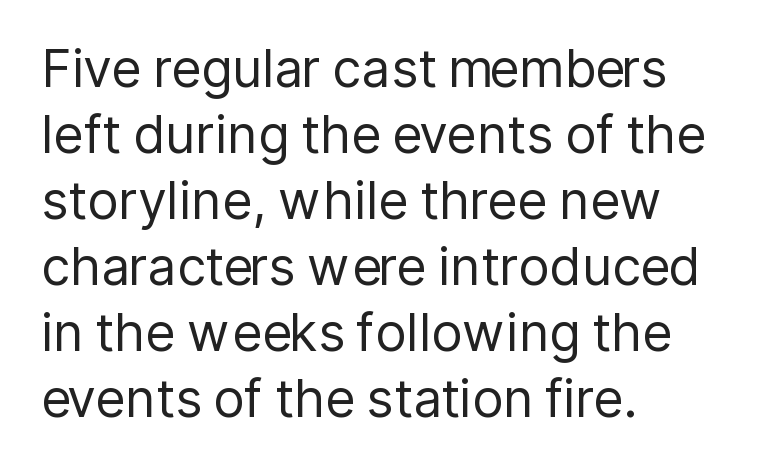
Regarding leading, the lines here are spaced in the standard way. The face used here is proportionally spaced, like ordinary book or web type. Does the lettering tilt? It doesn't — this is upright. Note: no serifs on the glyphs.
